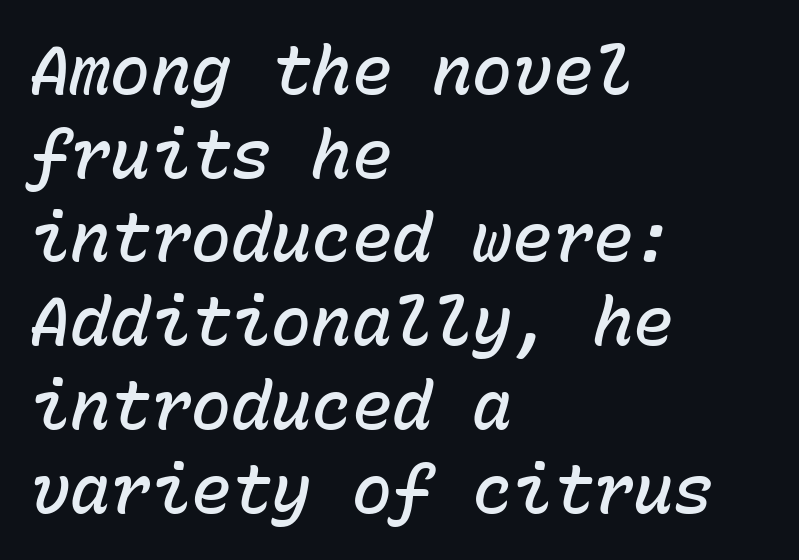
Words appear dense and cohesive because spacing is normal. Emphasis-style slanted type is in use. Monospaced: the letters line up in strict vertical columns. The paragraph shown leans on its left margin. Letters rest on an invisible, unmarked baseline. The face used here is a semibold: visibly heavier than regular, lighter than bold.
